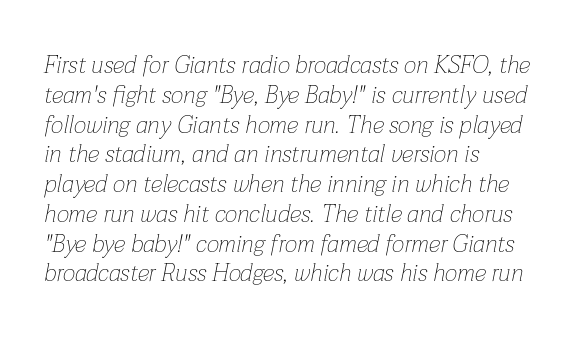
Q: Is the text bold? A: No.
Q: Is the text italic (slanted)? A: Yes, it leans right by about 12 degrees.
Q: Is the text underlined? A: No.
Q: How is the paragraph aligned? A: Left-aligned.
Q: Is the spacing between letters normal or unusually wide? A: Normal.
